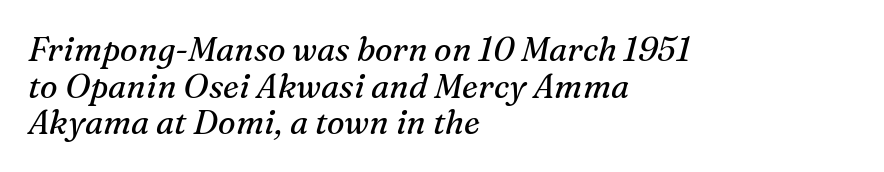
Q: Is the text bold? A: No.
Q: Is the text italic (slanted)? A: Yes, it leans right by about 16 degrees.
Q: Is the typeface a serif or a sans-serif typeface? A: Serif.
Q: Is the text underlined? A: No.
Q: How is the paragraph aligned? A: Left-aligned.
Q: Is the spacing between letters normal or unusually wide? A: Normal.
Q: Is the spacing between lines tight, normal or loose? A: Tight.
Q: Width (condensed, normal, or wide)? A: Normal.
Q: Stroke contrast? A: Medium.
Q: x-height? A: Medium.
Q: Monospaced? A: No.
